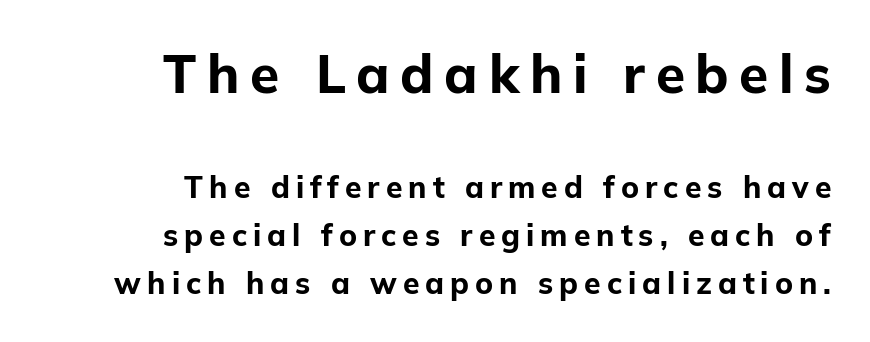
This sample uses a sans-serif face. The leading is moderate, giving the passage an even texture. These lines are set flush right with a ragged left edge. The specimen omits any rule beneath the text block's lines. Is the lower block the larger one? No — the upper block carries the bigger type. These lines have a slow, spaced-out rhythm from letter to letter.
